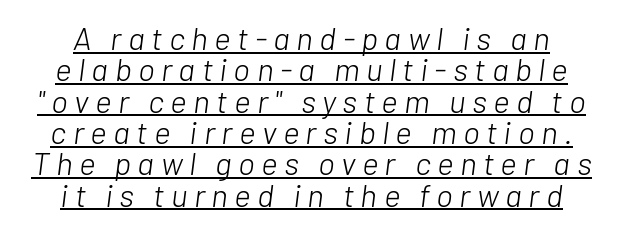
{"italic": "yes", "lean": "right", "slant_degrees": 7, "bold": "no", "weight": "light", "width": "normal", "stroke_contrast": "low", "x_height": "medium", "monospaced": "no", "underline": "yes", "line_spacing": "tight", "line_spacing_ratio": 0.98, "letter_spacing": "wide", "letter_spacing_em": 0.2, "glyph_px": 32}
